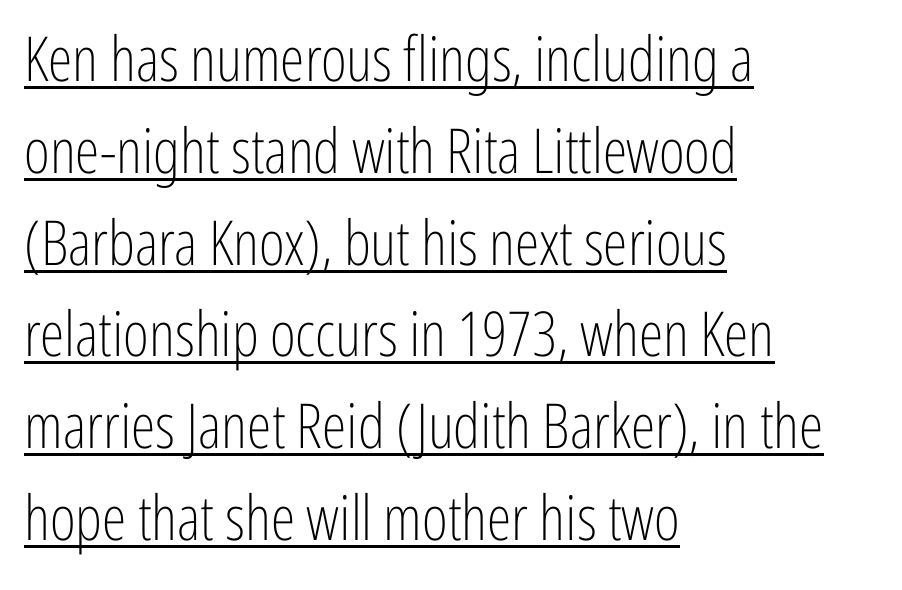
Tracking value appears to be zero — textbook default spacing. Each letter keeps its own natural width here, so spacing adapts to shape. Quick note: interline space is typical. If you drew a ruler down the left edge, every line would touch it. This sample carries an underscore along the baseline area.
